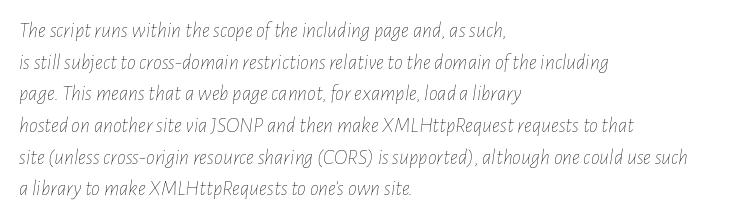
Q: Is the text bold? A: No.
Q: Is the text italic (slanted)? A: Yes, it leans right by about 7 degrees.
Q: Is the text underlined? A: No.
Q: How is the paragraph aligned? A: Left-aligned.
Q: Is the spacing between letters normal or unusually wide? A: Normal.
Q: Is the spacing between lines tight, normal or loose? A: Normal.
